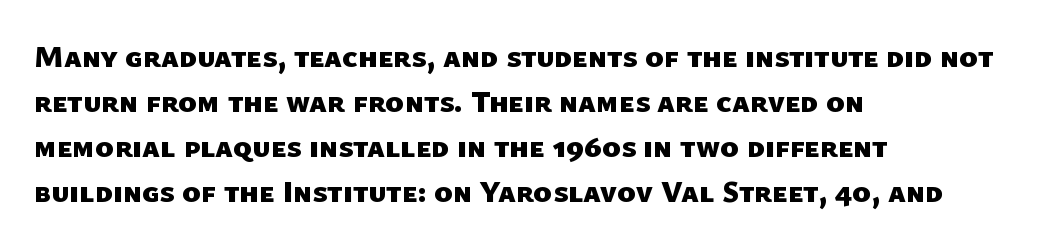
What's the leading like? Ordinary, nothing unusual. Glyph-to-glyph distance matches everyday printed text. Is this a fixed-width face? No — the glyphs have proportional, varying widths. Notice how the passage keeps a crisp vertical edge on the left only.
